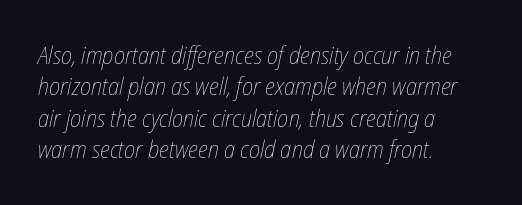
The image shows 24 px text type, italic (leaning right); set left-aligned, normal line spacing (1.31x), normal letter spacing, not underlined.
